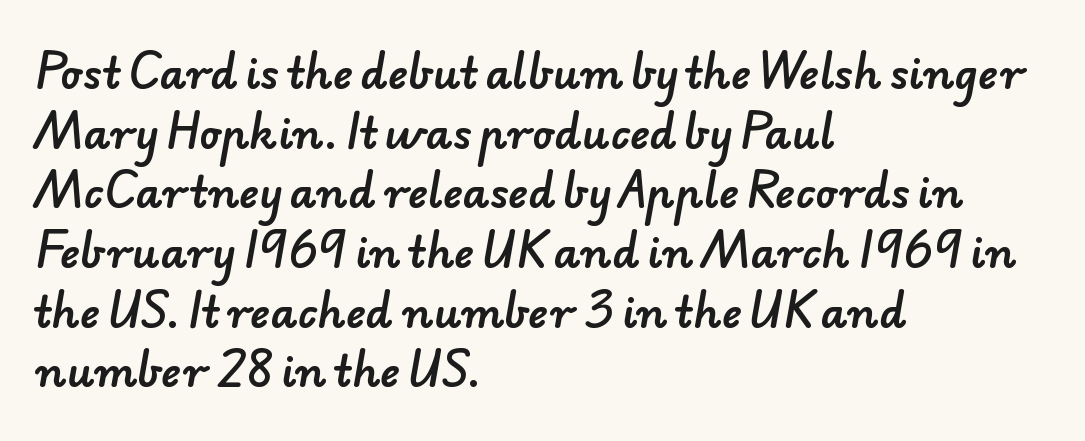
{"serif": "no", "width": "normal", "stroke_contrast": "low", "x_height": "small", "monospaced": "no", "underline": "no", "align": "left", "line_spacing": "normal", "line_spacing_ratio": 1.42, "letter_spacing": "normal", "letter_spacing_em": 0.0, "glyph_px": 42}
